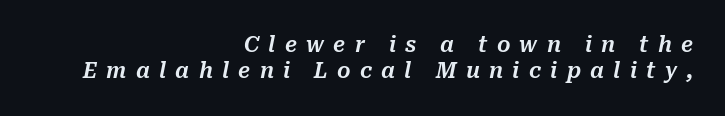
Q: Is the text italic (slanted)? A: Yes, it leans right by about 10 degrees.
Q: Is the text underlined? A: No.
Q: How is the paragraph aligned? A: Right-aligned.
Q: Is the spacing between letters normal or unusually wide? A: Unusually wide.
